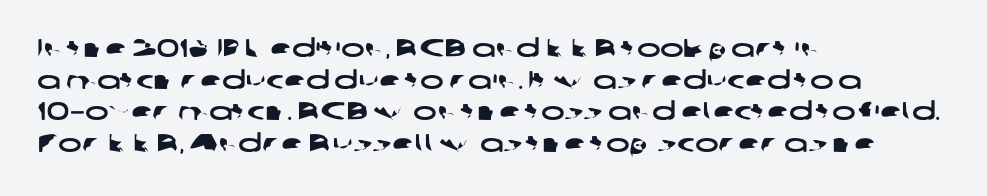
The image shows 25 px text type; set left-aligned, normal line spacing (1.27x), normal letter spacing, not underlined.
